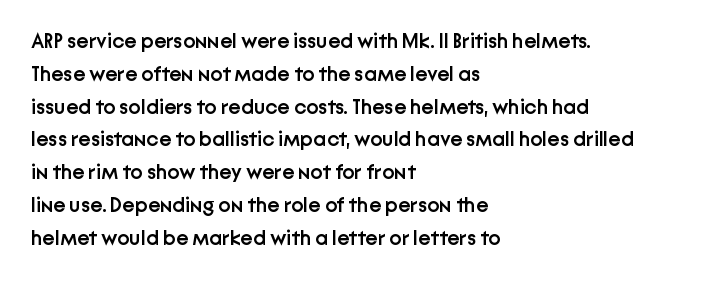
{"italic": "no", "bold": "semi", "underline": "no", "align": "left", "line_spacing": "normal", "line_spacing_ratio": 1.56, "letter_spacing": "normal", "letter_spacing_em": 0.0, "glyph_px": 21}
